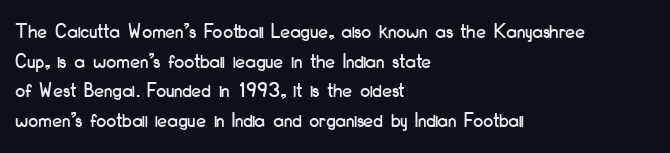
The image shows 22 px text type, upright; set left-aligned, normal line spacing (1.35x), normal letter spacing, not underlined.
